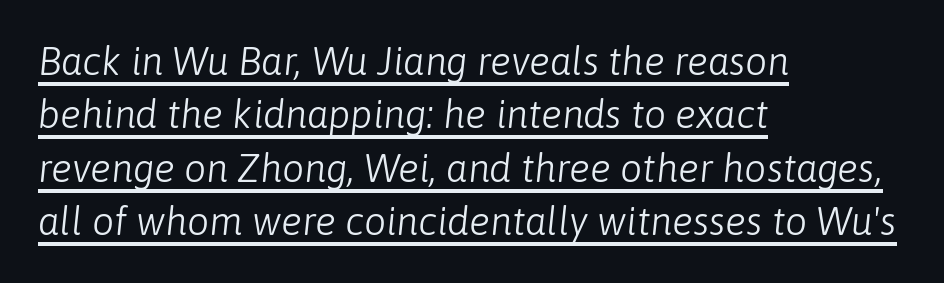
Students, note that the glyphs here touch the page at normal intervals. One glance says typical: line gaps are just what's usual. Is the type heavy? It reads as light-to-regular instead. Emphasis is given by a line drawn under the lettering. Varying glyph widths throughout — classic text-font behaviour. The face used here has a pronounced slope to its letters.
